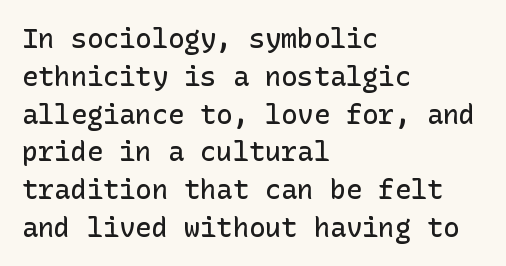
{"italic": "no", "bold": "semi", "underline": "no", "align": "left", "line_spacing": "normal", "line_spacing_ratio": 1.4, "letter_spacing": "normal", "letter_spacing_em": 0.0, "glyph_px": 27}
